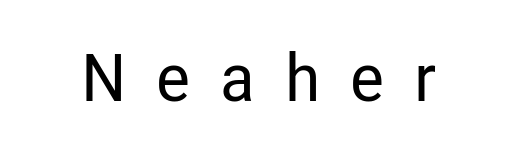
Characters follow at a spacing far wider than the type designer built in. I'd call this a sans setting — the letters go barefoot. Proportional: the letters do not fall into vertical columns. Beneath every word, the page is bare. Tall strokes in this sample are plumb rather than angled.
